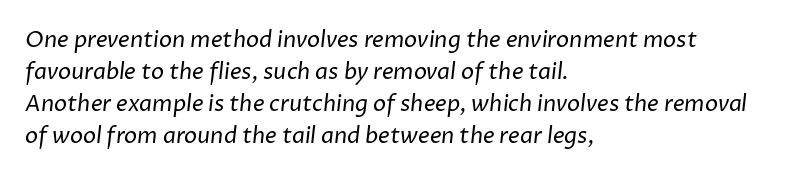
Students, observe: this is what conventionally led text looks like. Nobody touched the tracking dial on this one. Anything drawn beneath the words? Only blank space. A light-to-regular cut is what we see here. The setting favours the left margin, as ordinary paragraphs usually do.
